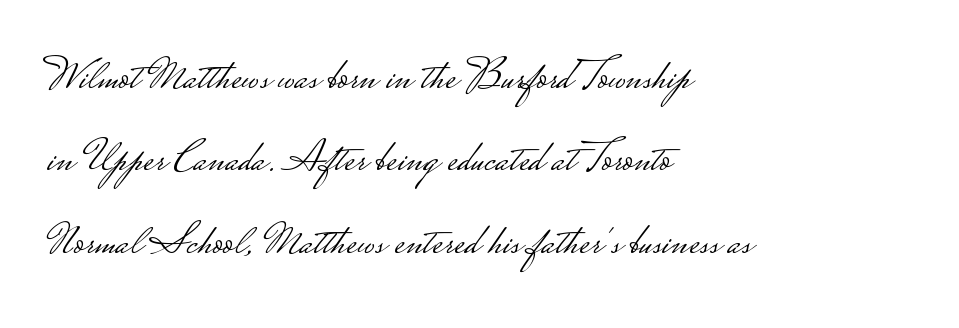
Is the type heavy? It reads as light-to-regular instead. Between one letter and the next there's only the usual sliver of space. No feet cap the strokes, marking this as sans-serif type. The passage is arranged the way most books set body copy — flush left. Has an underline been added? It has not.
